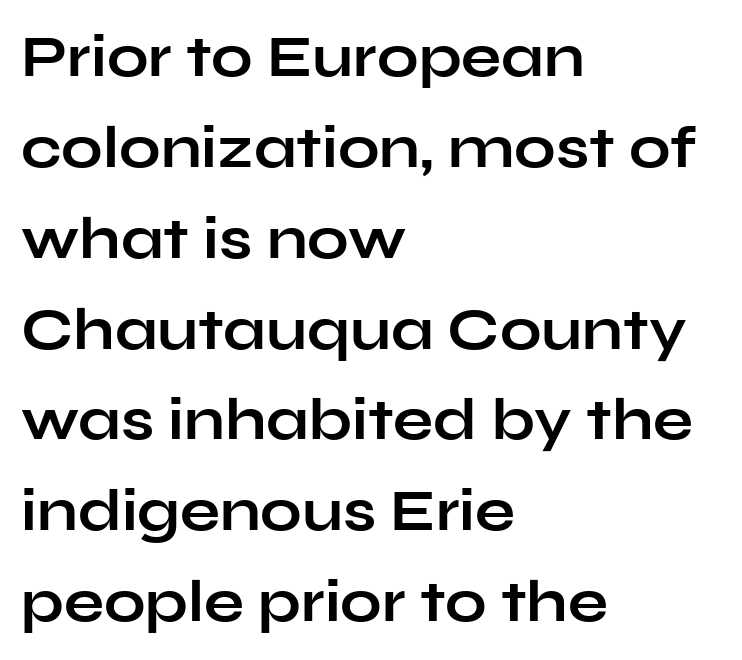
{"serif": "no", "italic": "no", "bold": "yes", "weight": "bold", "width": "wide", "stroke_contrast": "low", "x_height": "medium", "monospaced": "no", "underline": "no", "align": "left", "line_spacing": "normal", "line_spacing_ratio": 1.54, "letter_spacing": "normal", "letter_spacing_em": 0.0, "glyph_px": 59}
